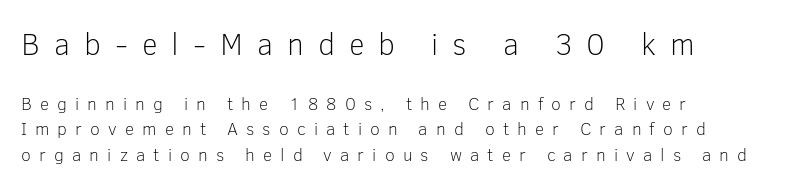
Q: Is the text bold? A: No.
Q: Is the text italic (slanted)? A: No, it is upright.
Q: Is the typeface a serif or a sans-serif typeface? A: Sans-serif.
Q: Is the text underlined? A: No.
Q: How is the paragraph aligned? A: Left-aligned.
Q: Is the spacing between letters normal or unusually wide? A: Unusually wide.
Q: Is the spacing between lines tight, normal or loose? A: Normal.
Q: Which block of text is set in a larger size, the first (top) or the second (bottom)? A: The first (top) one.
Q: Width (condensed, normal, or wide)? A: Normal.
Q: Stroke contrast? A: Low.
Q: x-height? A: Medium.
Q: Monospaced? A: No.
